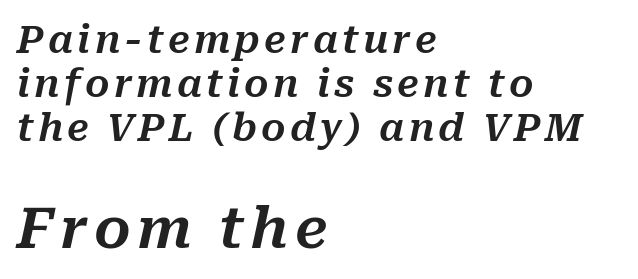
Q: Is the text italic (slanted)? A: Yes, it leans right by about 10 degrees.
Q: Is the text underlined? A: No.
Q: How is the paragraph aligned? A: Left-aligned.
Q: Which block of text is set in a larger size, the first (top) or the second (bottom)? A: The second (bottom) one.
Q: Width (condensed, normal, or wide)? A: Normal.
Q: Stroke contrast? A: Medium.
Q: x-height? A: Medium.
Q: Monospaced? A: No.
